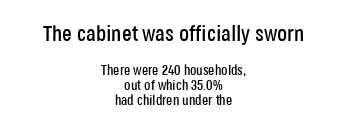
The image shows 22 px text type, upright; set centered, tight line spacing (1.04x), normal letter spacing, not underlined; the first (top) block is 1.57x larger.
